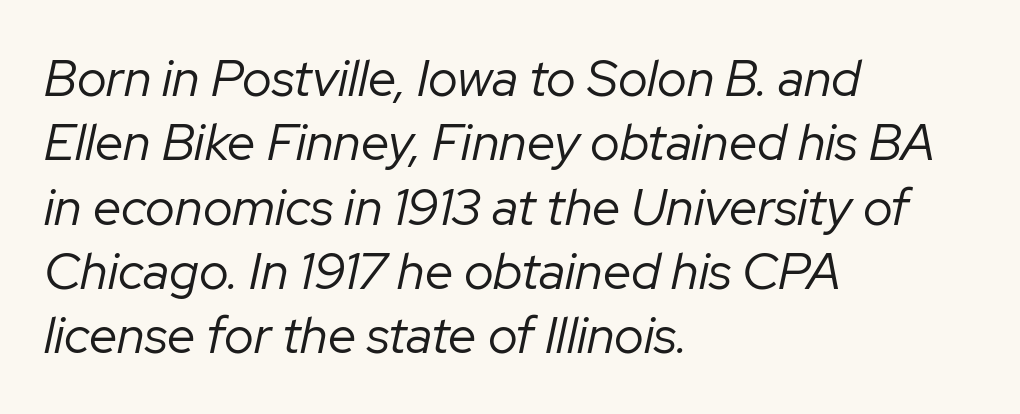
{"italic": "yes", "lean": "right", "slant_degrees": 12, "bold": "no", "weight": "regular", "width": "normal", "stroke_contrast": "low", "x_height": "medium", "monospaced": "no", "underline": "no", "align": "left", "line_spacing": "normal", "line_spacing_ratio": 1.26, "letter_spacing": "normal", "letter_spacing_em": 0.0, "glyph_px": 51}
